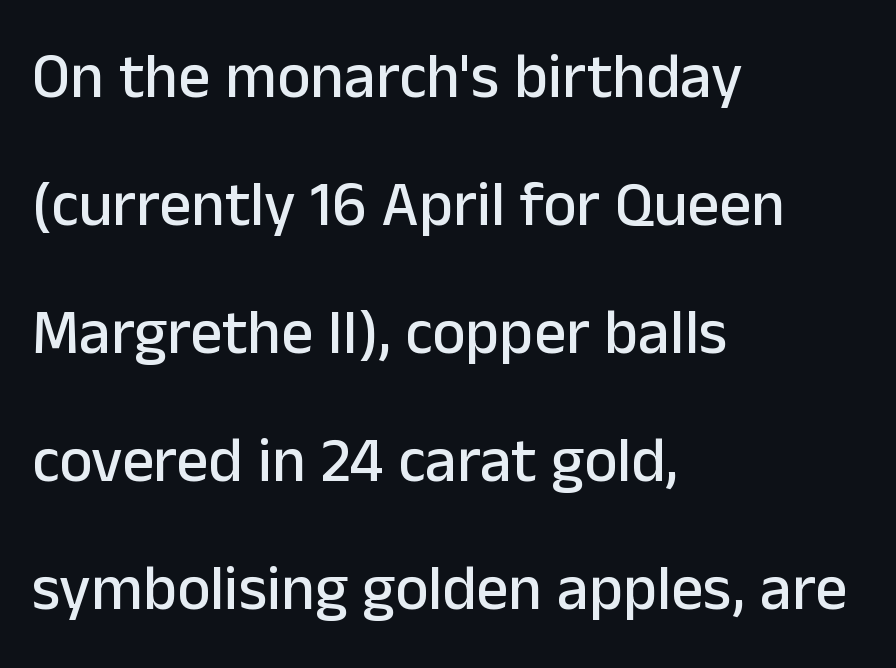
The image shows 63 px sans-serif type, upright; set left-aligned, loose line spacing (2.03x), normal letter spacing, not underlined; low stroke contrast and a medium x-height.
